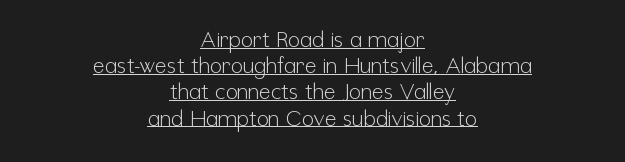
The image shows 22 px text type, upright; set centered, line spacing 1.19x, normal letter spacing, underlined.
